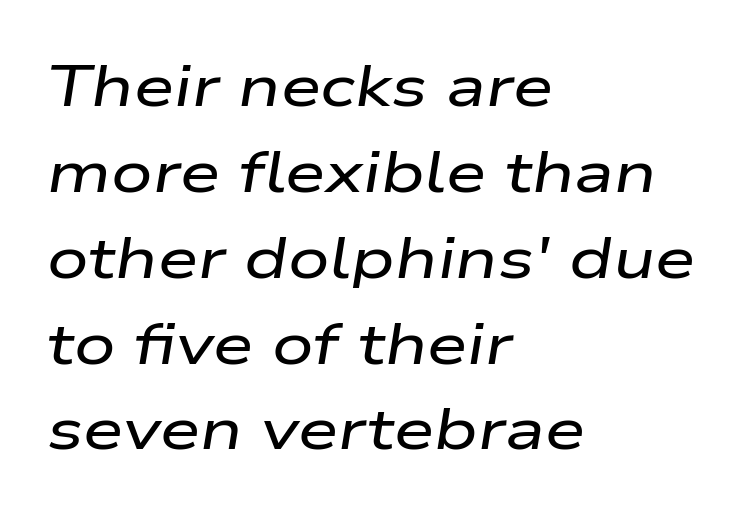
Rendered with sloped, italic letterforms. Underlining? Definitely not there. Is there much room between lines? A standard amount, neither cramped nor airy. Looks like regular typesetting: each glyph gets only the width it needs. The gaps between neighbouring characters are ordinary and unremarkable.
